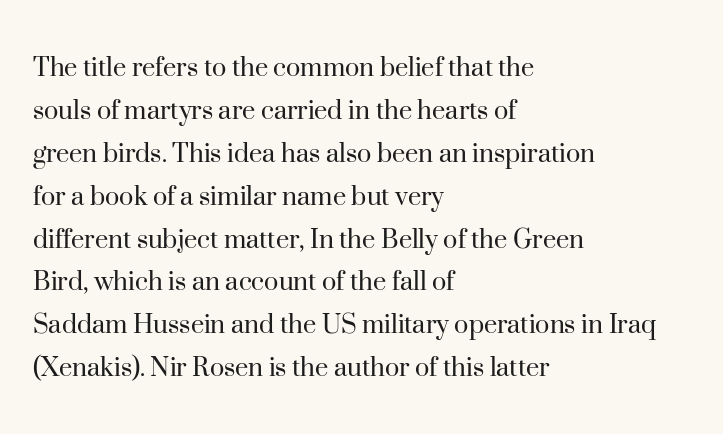
Think standard paragraph weight, or any step lighter than that. Spacing verdict: proportional, widths tailored to each character. A typesetter would label this face a serif. Beneath every word, the page is bare. Does the copy run flush right? No — it runs flush left. Words appear dense and cohesive because spacing is normal.
